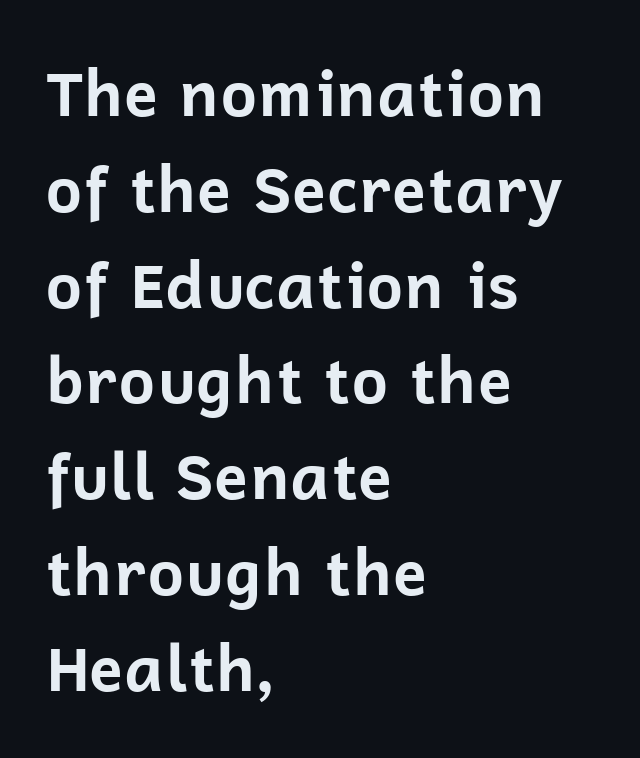
The image shows 63 px bold sans-serif type, upright; set left-aligned, normal line spacing (1.52x), normal letter spacing, not underlined; low stroke contrast and a medium x-height.
